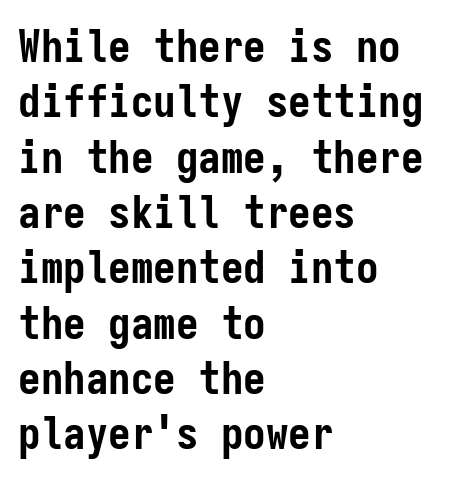
The image shows 45 px semibold, condensed sans-serif type, upright, monospaced; set left-aligned, line spacing 1.23x, normal letter spacing, not underlined; low stroke contrast and a medium x-height.
